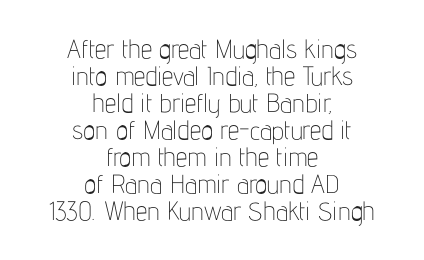
{"italic": "no", "bold": "no", "underline": "no", "align": "center", "line_spacing": "tight", "line_spacing_ratio": 1.04, "letter_spacing": "normal", "letter_spacing_em": 0.0, "glyph_px": 26}
